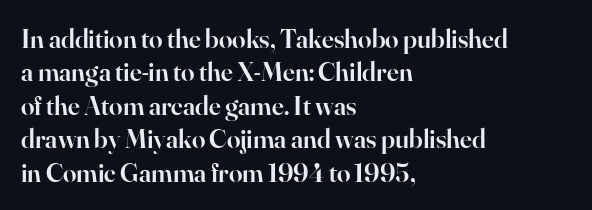
{"italic": "no", "bold": "semi", "underline": "no", "align": "left", "line_spacing_ratio": 1.24, "letter_spacing": "normal", "letter_spacing_em": 0.0, "glyph_px": 27}
